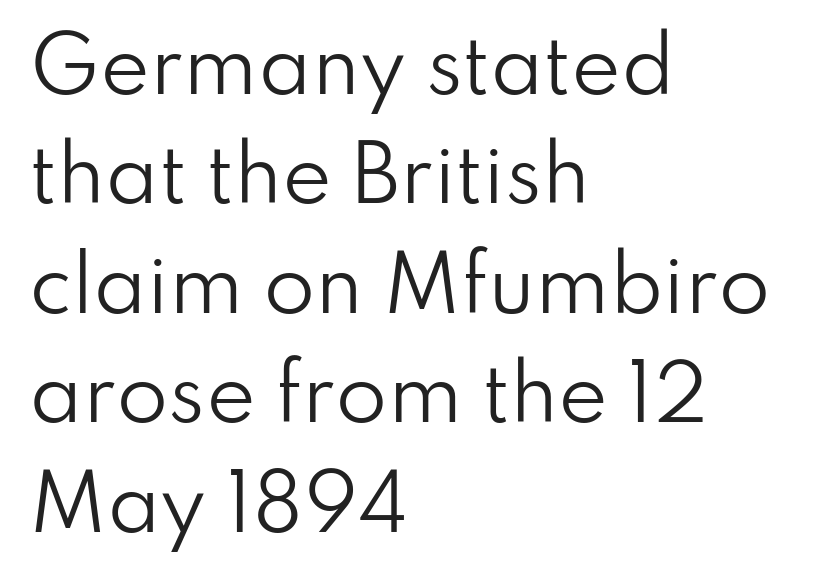
The axis of the letterforms is exactly vertical. The lines sit at an ordinary, default distance from one another. You could not count columns in this text — the font is proportionally spaced. Typeset ragged right — the left edge is the straight one.
